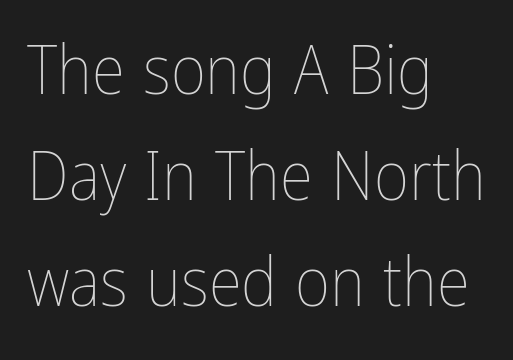
The image shows 68 px thin, condensed type, upright; set left-aligned, normal line spacing (1.56x), normal letter spacing, not underlined; low stroke contrast and a medium x-height.
